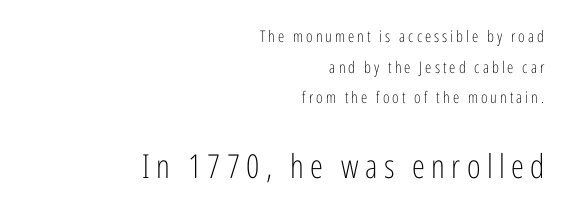
{"serif": "no", "italic": "no", "bold": "no", "weight": "light", "width": "condensed", "stroke_contrast": "low", "x_height": "medium", "monospaced": "no", "underline": "no", "align": "right", "line_spacing": "loose", "line_spacing_ratio": 1.91, "larger_block": "second", "size_ratio": 2.06, "glyph_px": 33}
